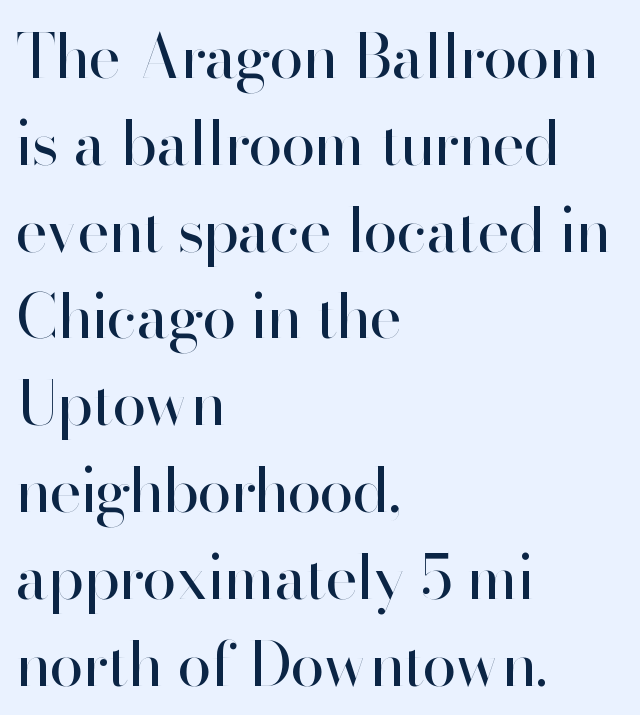
{"serif": "no", "italic": "no", "bold": "no", "weight": "regular", "width": "normal", "stroke_contrast": "high", "x_height": "small", "monospaced": "no", "underline": "no", "align": "left", "line_spacing": "normal", "line_spacing_ratio": 1.4, "letter_spacing": "normal", "letter_spacing_em": 0.0, "glyph_px": 62}
